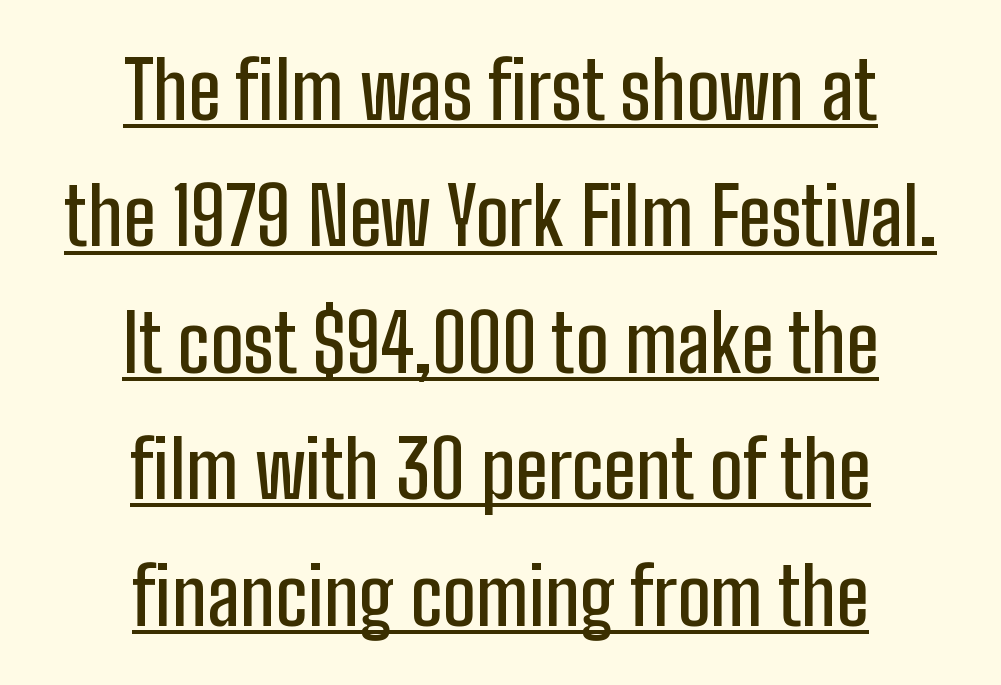
Q: Is the text italic (slanted)? A: No, it is upright.
Q: Is the typeface a serif or a sans-serif typeface? A: Sans-serif.
Q: Is the text underlined? A: Yes.
Q: How is the paragraph aligned? A: Centered.
Q: Is the spacing between letters normal or unusually wide? A: Normal.
Q: Is the spacing between lines tight, normal or loose? A: Normal.
Q: Width (condensed, normal, or wide)? A: Condensed.
Q: Stroke contrast? A: Low.
Q: x-height? A: Medium.
Q: Monospaced? A: No.
